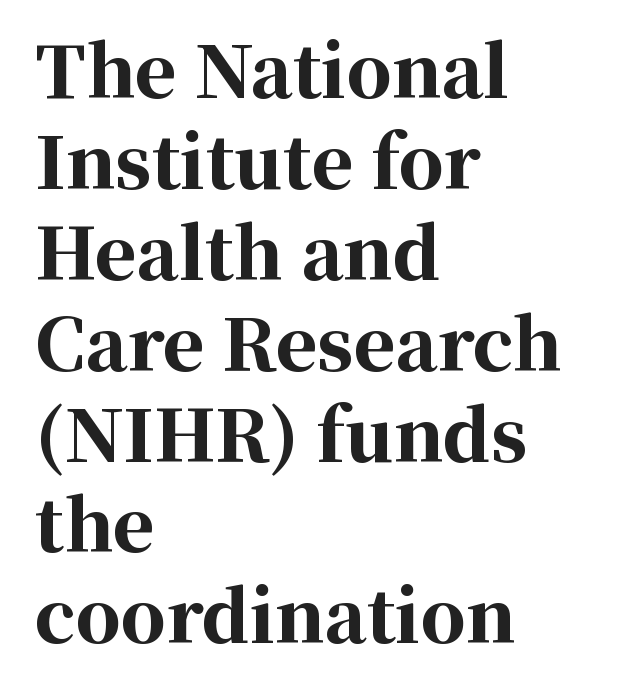
{"serif": "yes", "italic": "no", "bold": "yes", "weight": "bold", "width": "normal", "stroke_contrast": "high", "x_height": "medium", "monospaced": "no", "underline": "no", "align": "left", "line_spacing": "normal", "line_spacing_ratio": 1.28, "letter_spacing": "normal", "letter_spacing_em": 0.0, "glyph_px": 71}
